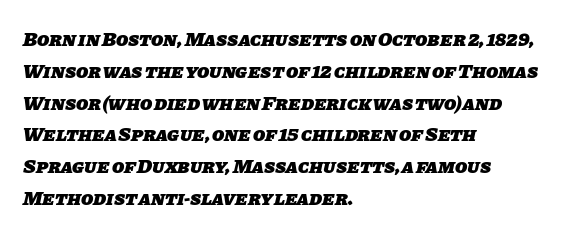
Students, this is bold: see how much ink each stroke carries. The letterforms sit shoulder to shoulder at normal distance. Does the copy run flush right? No — it runs flush left. Bare-footed words on every line.
